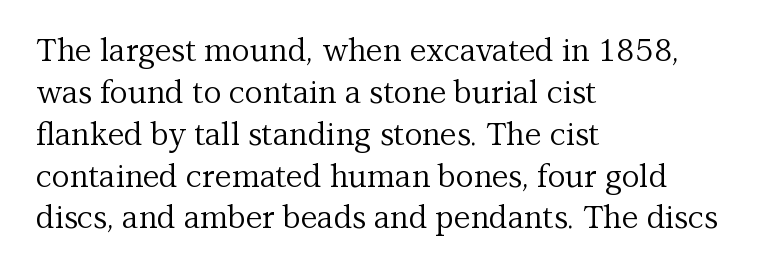
The image shows 31 px regular-weight serif type, upright; set left-aligned, normal line spacing (1.35x), normal letter spacing, not underlined; medium stroke contrast and a medium x-height.
